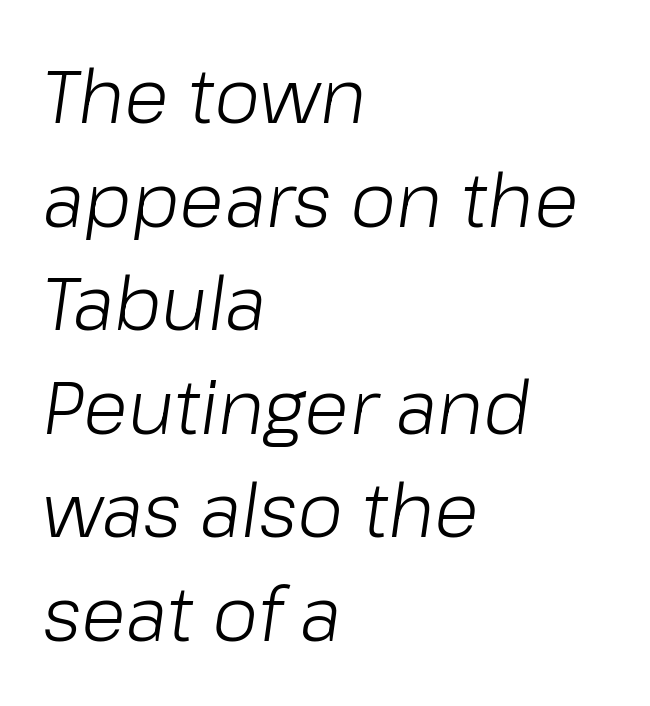
{"italic": "yes", "lean": "right", "slant_degrees": 8, "bold": "no", "weight": "light", "width": "normal", "stroke_contrast": "low", "x_height": "medium", "monospaced": "no", "underline": "no", "align": "left", "line_spacing": "normal", "line_spacing_ratio": 1.4, "letter_spacing": "normal", "letter_spacing_em": 0.0, "glyph_px": 74}
